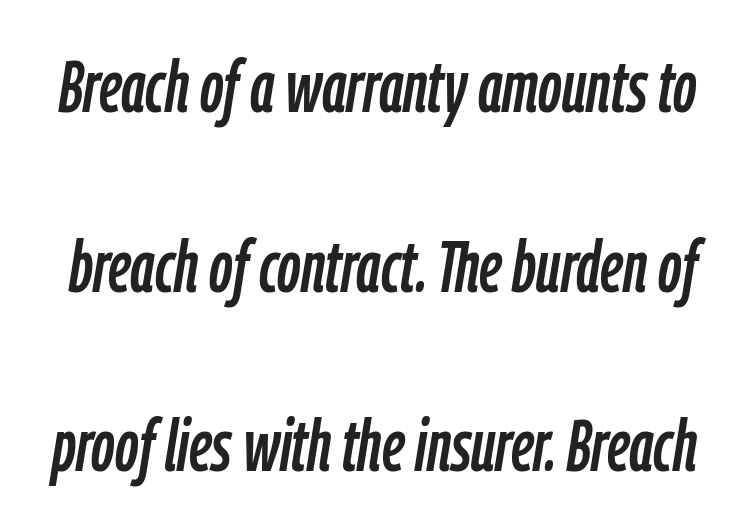
Think of a printed novel: that variable character pitch is what you see here. Nobody touched the tracking dial on this one. How would I describe the line gaps? Wide and relaxed. The letters are slanted; this is an italic face.
